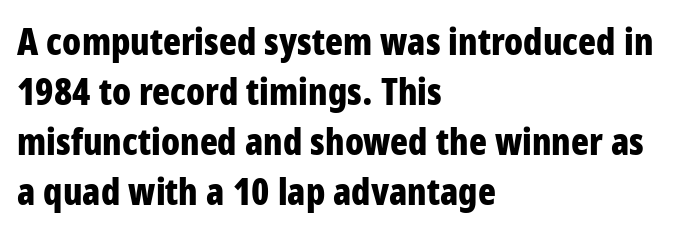
Characters follow at the spacing the type designer built in. The paragraph shown leans on its left margin. The axis of the letterforms is exactly vertical. The glyphs in this specimen are sans serif. Honestly, there is no underline to notice here at all. Character widths vary here, with narrow letters taking less room than wide ones.
